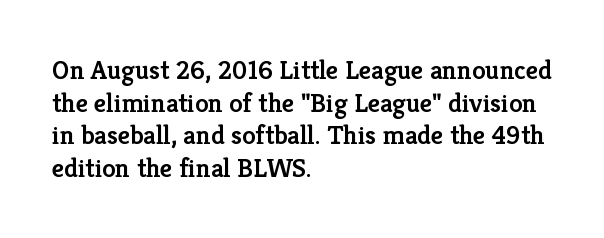
Q: Is the text bold? A: Semi-bold.
Q: Is the text italic (slanted)? A: No, it is upright.
Q: Is the text underlined? A: No.
Q: How is the paragraph aligned? A: Left-aligned.
Q: Is the spacing between letters normal or unusually wide? A: Normal.
